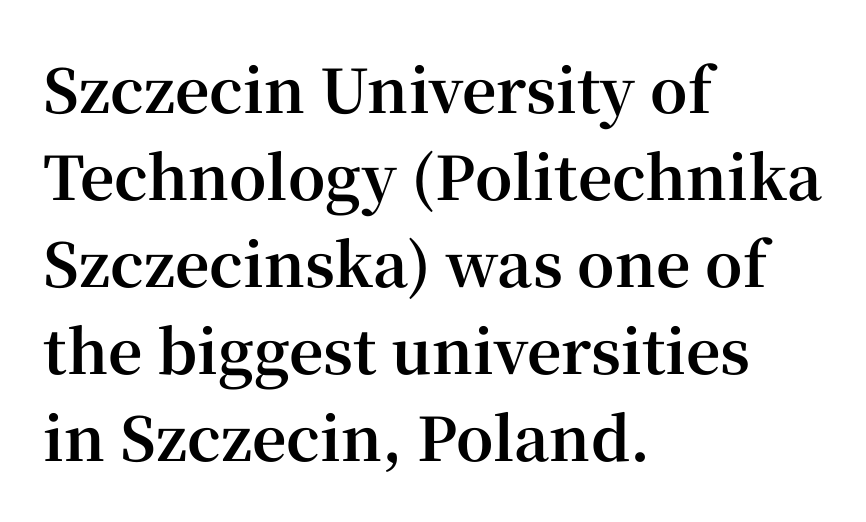
The typeface chosen for these lines features serifs. As a designer I'd log this as weight 700, bold. Spacing verdict: proportional, widths tailored to each character. Vertically, the passage feels balanced, rows spaced as you'd expect. The letters stand upright; this is a roman face.
